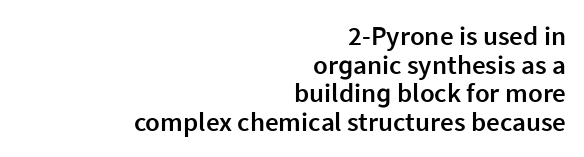
Horizontal bands of white between lines are thin slivers. The gap between lines stays unmarked. Notice how the passage keeps a crisp vertical edge on the right only. You can tell it's not italic because the verticals are truly vertical.
